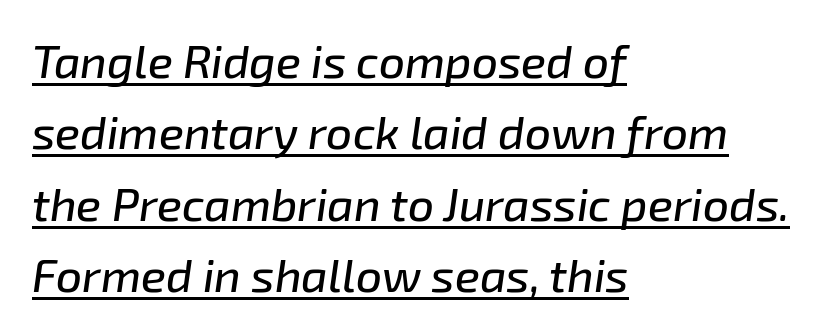
Horizontally, the lines are justified to the leading edge only. Horizontal bands of white between lines are of average thickness. The words here are underlined. In terms of posture, this sample is oblique.
